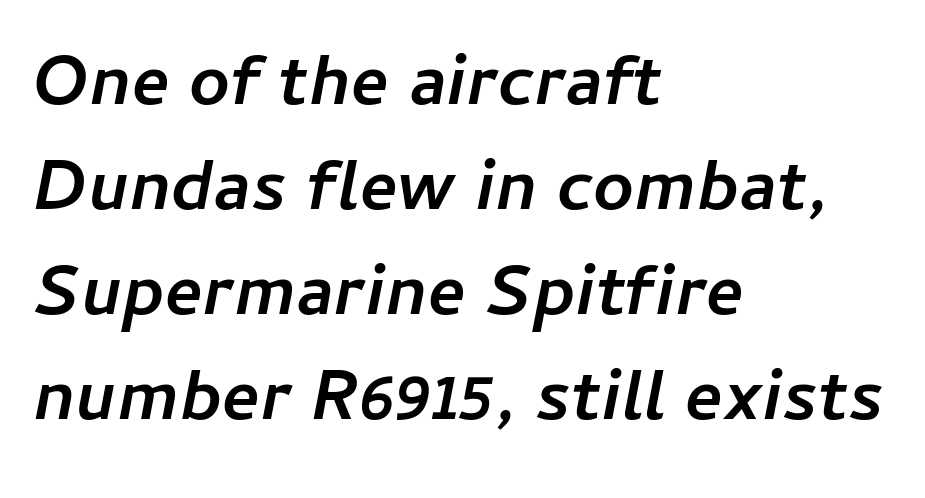
{"italic": "yes", "lean": "right", "slant_degrees": 11, "bold": "yes", "weight": "semibold", "width": "normal", "stroke_contrast": "low", "x_height": "medium", "monospaced": "no", "underline": "no", "align": "left", "line_spacing": "normal", "line_spacing_ratio": 1.48, "letter_spacing": "normal", "letter_spacing_em": 0.0, "glyph_px": 71}
